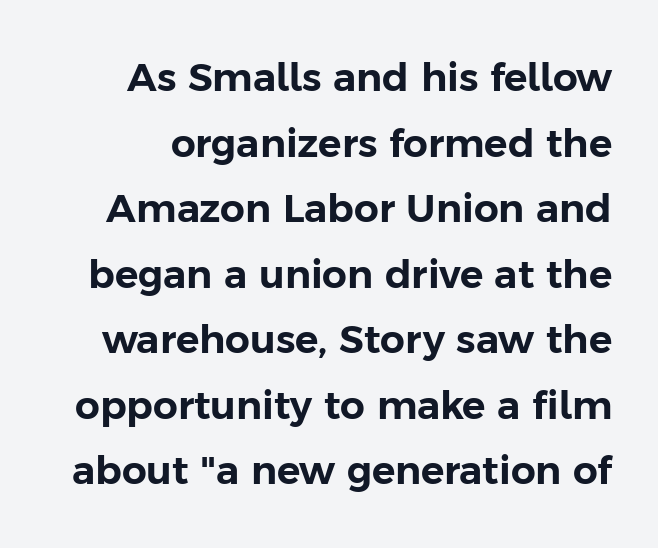
The vertical gap from one line to the next is medium. This is roman type, the default non-slanted kind. The letterforms sit shoulder to shoulder at normal distance. Typographically, this falls in the sans-serif category.
